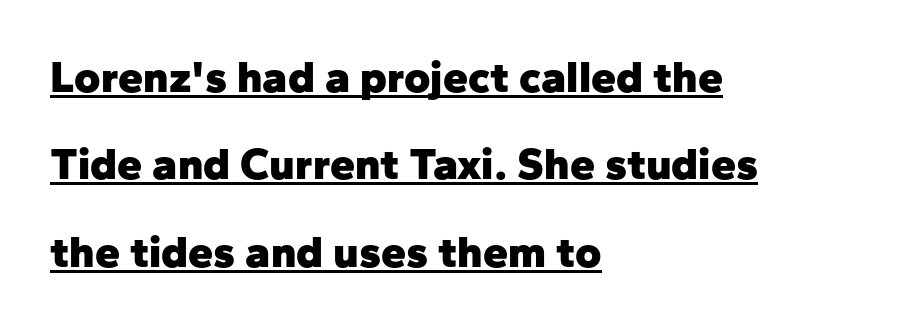
{"serif": "no", "italic": "no", "bold": "yes", "weight": "heavy", "width": "normal", "stroke_contrast": "low", "x_height": "medium", "monospaced": "no", "underline": "yes", "align": "left", "line_spacing": "loose", "line_spacing_ratio": 1.94, "letter_spacing": "normal", "letter_spacing_em": 0.0, "glyph_px": 45}
